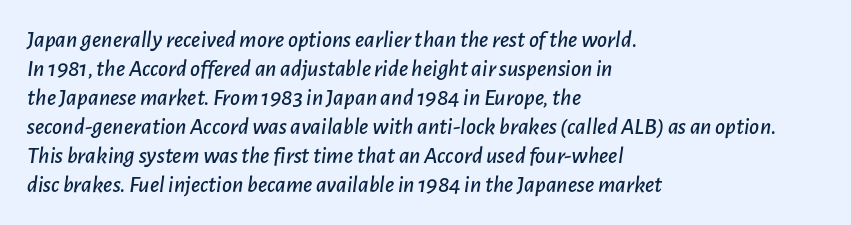
Q: Is the text italic (slanted)? A: Yes, it leans right by about 7 degrees.
Q: Is the text underlined? A: No.
Q: How is the paragraph aligned? A: Left-aligned.
Q: Is the spacing between letters normal or unusually wide? A: Normal.
